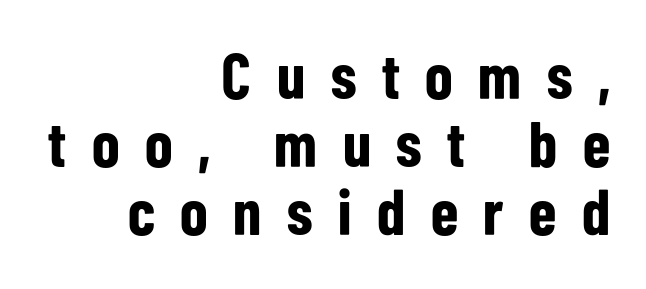
Think of a printed novel: that variable character pitch is what you see here. Quick note: interline space is minimal. Lines of text with bare space underneath. Tracking value appears strongly positive — letters spread wide. The ragged edge is on the left, which tells us the setting is flush right. What kind of face is this? One without serifs — a sans.
